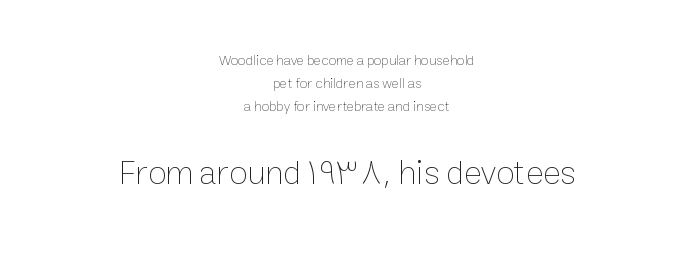
{"italic": "no", "bold": "no", "weight": "thin", "width": "normal", "stroke_contrast": "low", "x_height": "medium", "monospaced": "no", "underline": "no", "align": "center", "line_spacing": "normal", "line_spacing_ratio": 1.65, "letter_spacing": "normal", "letter_spacing_em": 0.0, "larger_block": "second", "size_ratio": 2.43, "glyph_px": 34}
